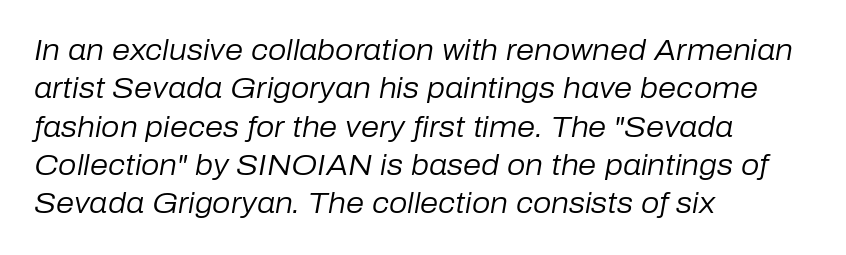
Q: Is the text bold? A: No.
Q: Is the text italic (slanted)? A: Yes, it leans right by about 10 degrees.
Q: Is the text underlined? A: No.
Q: How is the paragraph aligned? A: Left-aligned.
Q: Is the spacing between letters normal or unusually wide? A: Normal.
Q: Is the spacing between lines tight, normal or loose? A: Normal.
Q: Width (condensed, normal, or wide)? A: Normal.
Q: Stroke contrast? A: Low.
Q: x-height? A: Medium.
Q: Monospaced? A: No.
